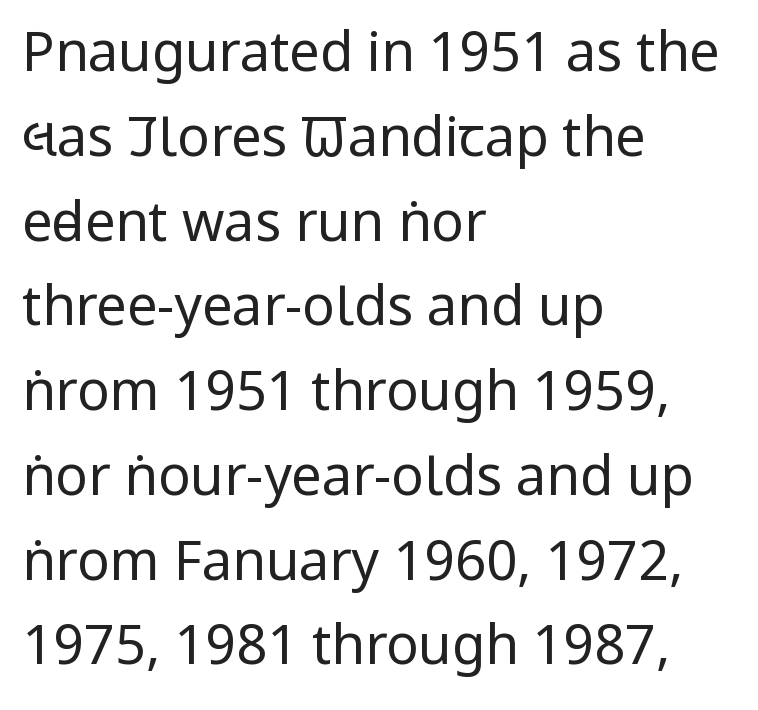
{"serif": "no", "italic": "no", "bold": "no", "weight": "regular", "width": "condensed", "stroke_contrast": "low", "x_height": "large", "monospaced": "no", "underline": "no", "align": "left", "line_spacing": "normal", "line_spacing_ratio": 1.57, "letter_spacing": "normal", "letter_spacing_em": 0.0, "glyph_px": 54}
